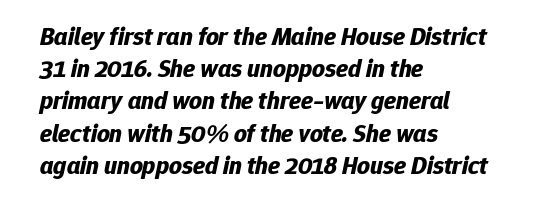
These lines sit exactly where default settings would place them. The letters are slanted; this is an italic face. What stands out about the letter spacing? Nothing — it is the standard amount. How heavy is the stroke? Heavy — this is a bold. The rag falls on the right side of this text block. The space beneath each line is pristine and unruled.
